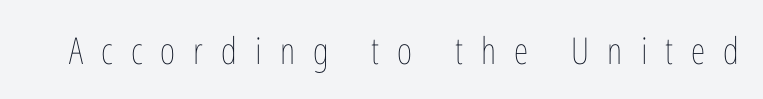
Q: Is the text bold? A: No.
Q: Is the text italic (slanted)? A: No, it is upright.
Q: Is the text underlined? A: No.
Q: Is the spacing between letters normal or unusually wide? A: Unusually wide.
Q: Width (condensed, normal, or wide)? A: Condensed.
Q: Stroke contrast? A: Low.
Q: x-height? A: Medium.
Q: Monospaced? A: No.
